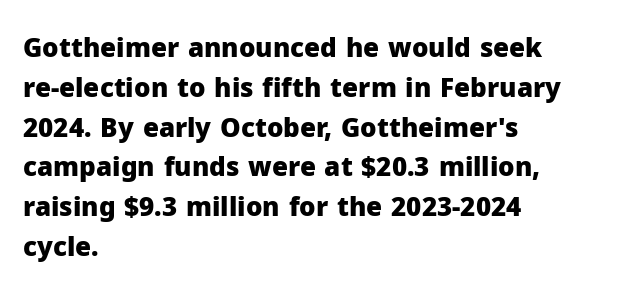
{"italic": "no", "bold": "yes", "underline": "no", "align": "left", "line_spacing": "normal", "line_spacing_ratio": 1.53, "letter_spacing": "normal", "letter_spacing_em": 0.0, "glyph_px": 26}
